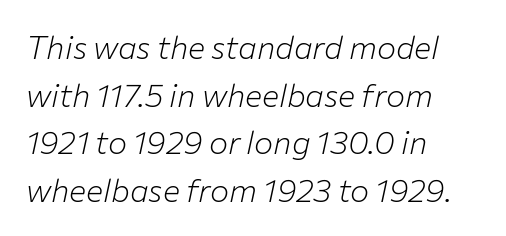
The image shows 32 px light type, italic (leaning right); set left-aligned, normal line spacing (1.49x), normal letter spacing, not underlined; low stroke contrast and a medium x-height.
